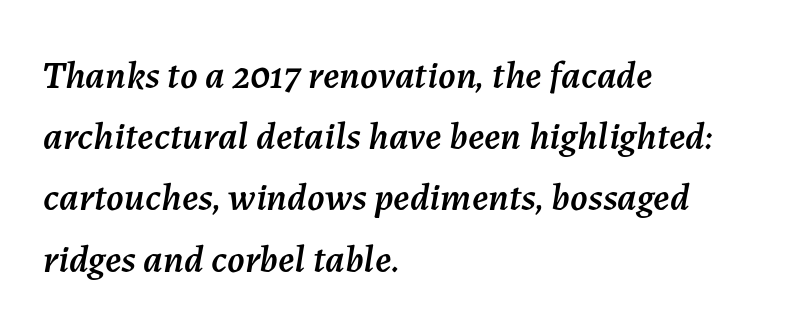
Q: Is the text italic (slanted)? A: Yes, it leans right by about 7 degrees.
Q: Is the text underlined? A: No.
Q: How is the paragraph aligned? A: Left-aligned.
Q: Is the spacing between letters normal or unusually wide? A: Normal.
Q: Is the spacing between lines tight, normal or loose? A: Normal.
Q: Width (condensed, normal, or wide)? A: Normal.
Q: Stroke contrast? A: Medium.
Q: x-height? A: Medium.
Q: Monospaced? A: No.
